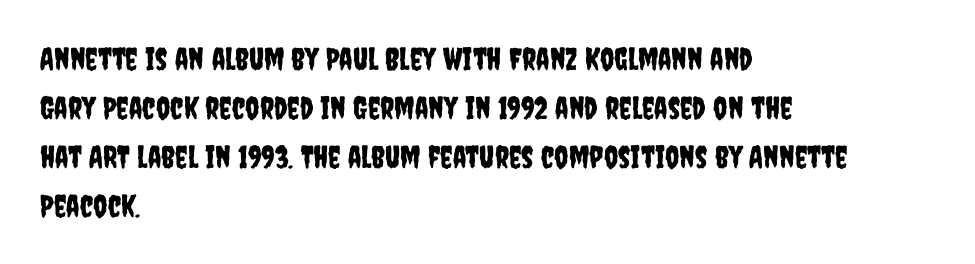
{"serif": "no", "italic": "no", "width": "condensed", "stroke_contrast": "low", "x_height": "large", "monospaced": "no", "underline": "no", "align": "left", "line_spacing": "normal", "line_spacing_ratio": 1.58, "letter_spacing": "normal", "letter_spacing_em": 0.0, "glyph_px": 31}
